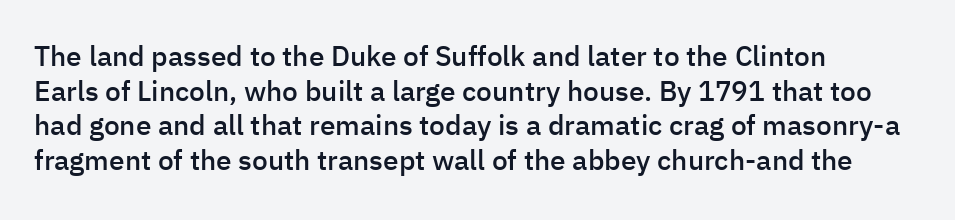
The image shows 28 px semibold sans-serif type, upright; set left-aligned, line spacing 1.24x, normal letter spacing, not underlined; low stroke contrast and a medium x-height.
